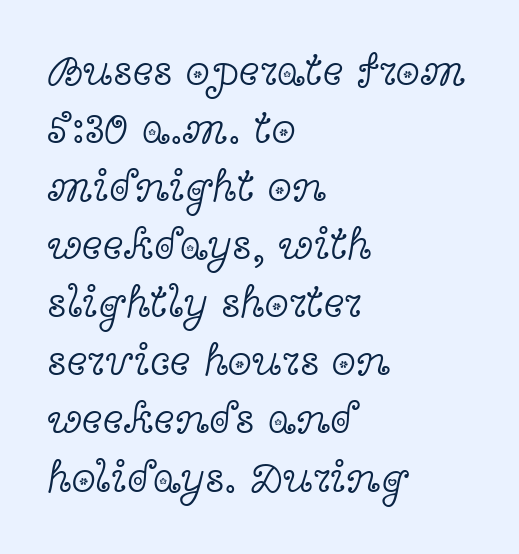
Which margin do the lines hug? The left one — the right edge is uneven. Each letter keeps its own natural width here, so spacing adapts to shape. This is serif lettering, the kind often seen in printed books. Compared with typical body copy, the letter spacing here is the same.
